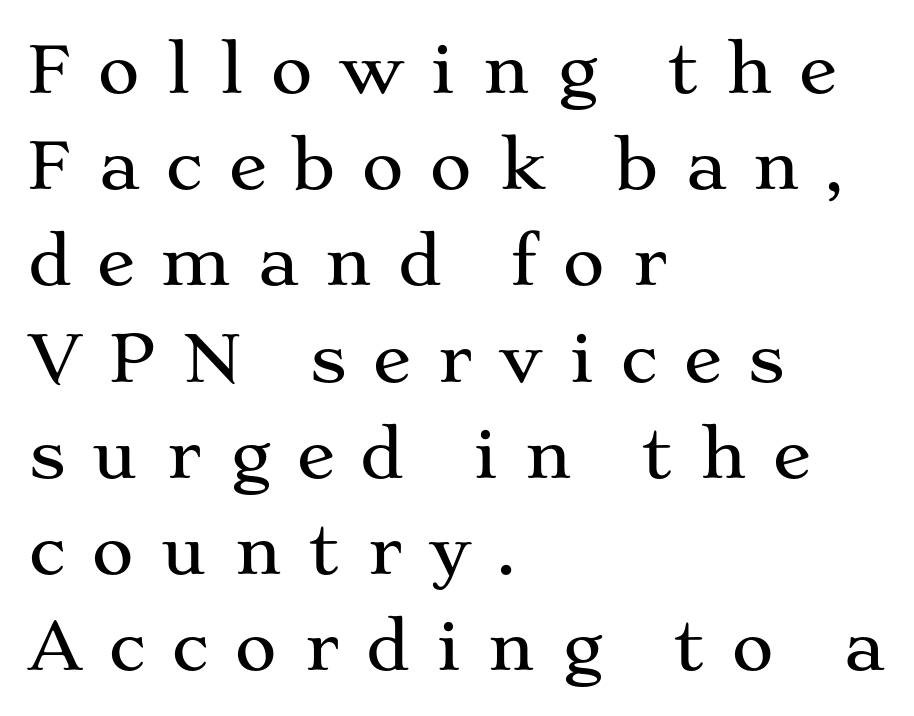
Q: Is the text italic (slanted)? A: No, it is upright.
Q: Is the typeface a serif or a sans-serif typeface? A: Serif.
Q: Is the text underlined? A: No.
Q: How is the paragraph aligned? A: Left-aligned.
Q: Is the spacing between letters normal or unusually wide? A: Unusually wide.
Q: Is the spacing between lines tight, normal or loose? A: Normal.
Q: Width (condensed, normal, or wide)? A: Wide.
Q: Stroke contrast? A: Medium.
Q: x-height? A: Medium.
Q: Monospaced? A: No.
